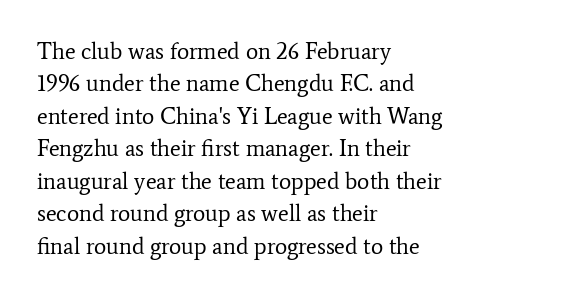
Q: Is the text bold? A: No.
Q: Is the text italic (slanted)? A: No, it is upright.
Q: Is the text underlined? A: No.
Q: How is the paragraph aligned? A: Left-aligned.
Q: Is the spacing between letters normal or unusually wide? A: Normal.
Q: Is the spacing between lines tight, normal or loose? A: Normal.
